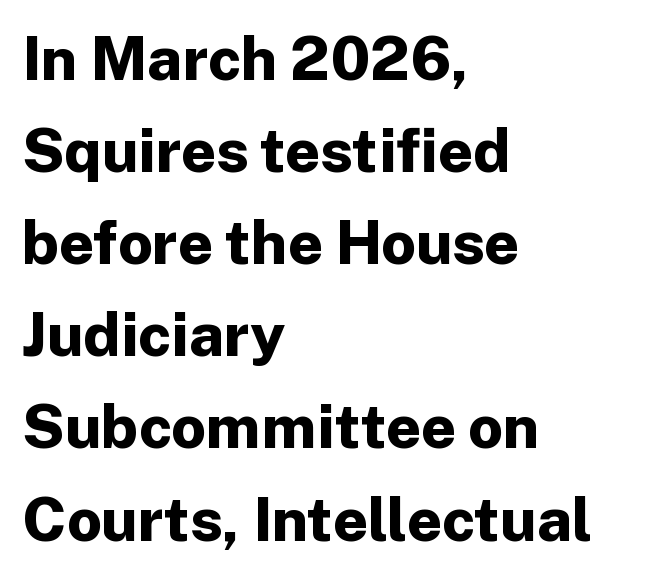
The image shows 61 px bold sans-serif type, upright; set left-aligned, normal line spacing (1.51x), normal letter spacing, not underlined; low stroke contrast and a medium x-height.
